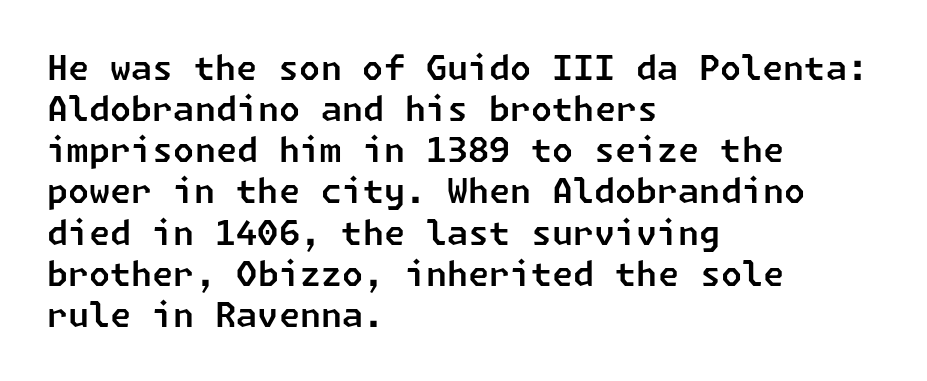
Q: Is the typeface a serif or a sans-serif typeface? A: Sans-serif.
Q: Is the text underlined? A: No.
Q: How is the paragraph aligned? A: Left-aligned.
Q: Is the spacing between letters normal or unusually wide? A: Normal.
Q: Width (condensed, normal, or wide)? A: Normal.
Q: Stroke contrast? A: Low.
Q: x-height? A: Medium.
